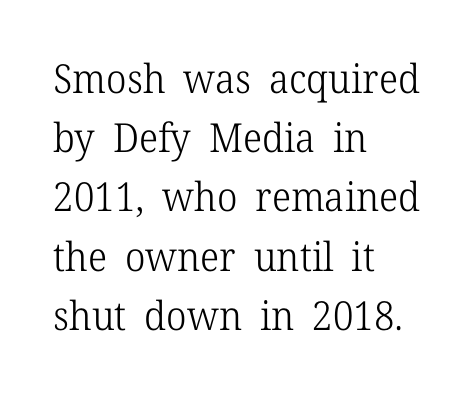
The image shows 40 px light serif type, upright; set left-aligned, normal line spacing (1.48x), normal letter spacing, not underlined; low stroke contrast and a medium x-height.
